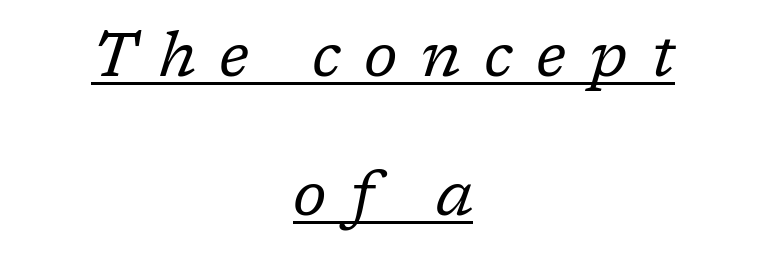
Whoever set this chose breathing room over compactness in the vertical rhythm. You could not count columns in this text — the font is proportionally spaced. The lines in this sample share a center point and differ in where they start and stop. Tracking value appears strongly positive — letters spread wide. A typesetter would mark this as italic.
